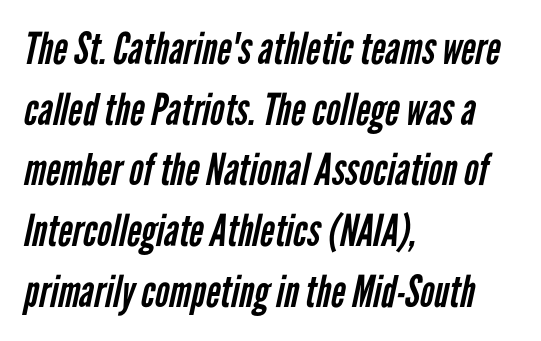
Q: Is the text bold? A: No.
Q: Is the typeface a serif or a sans-serif typeface? A: Sans-serif.
Q: Is the text underlined? A: No.
Q: How is the paragraph aligned? A: Left-aligned.
Q: Is the spacing between letters normal or unusually wide? A: Normal.
Q: Is the spacing between lines tight, normal or loose? A: Normal.
Q: Width (condensed, normal, or wide)? A: Condensed.
Q: Stroke contrast? A: Low.
Q: x-height? A: Medium.
Q: Monospaced? A: No.
